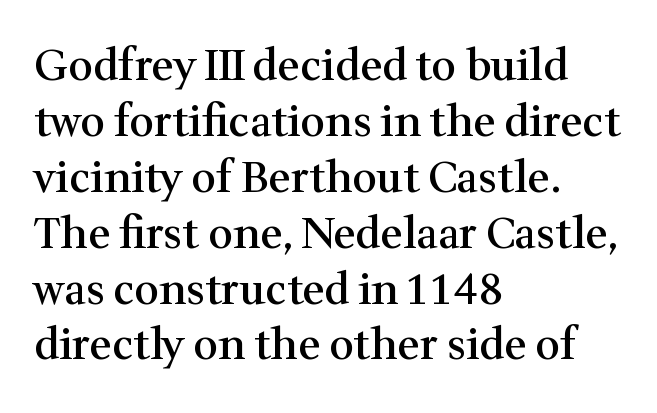
Q: Is the text bold? A: Semi-bold.
Q: Is the text italic (slanted)? A: No, it is upright.
Q: Is the typeface a serif or a sans-serif typeface? A: Serif.
Q: Is the text underlined? A: No.
Q: How is the paragraph aligned? A: Left-aligned.
Q: Is the spacing between letters normal or unusually wide? A: Normal.
Q: Is the spacing between lines tight, normal or loose? A: Normal.
Q: Width (condensed, normal, or wide)? A: Normal.
Q: Stroke contrast? A: Medium.
Q: x-height? A: Medium.
Q: Monospaced? A: No.
